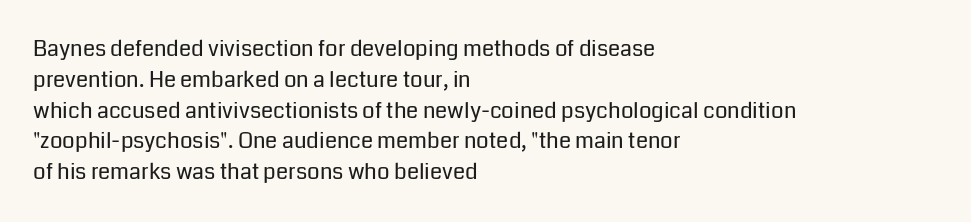
The image shows 22 px text type, upright; set left-aligned, normal line spacing (1.4x), normal letter spacing, not underlined.
